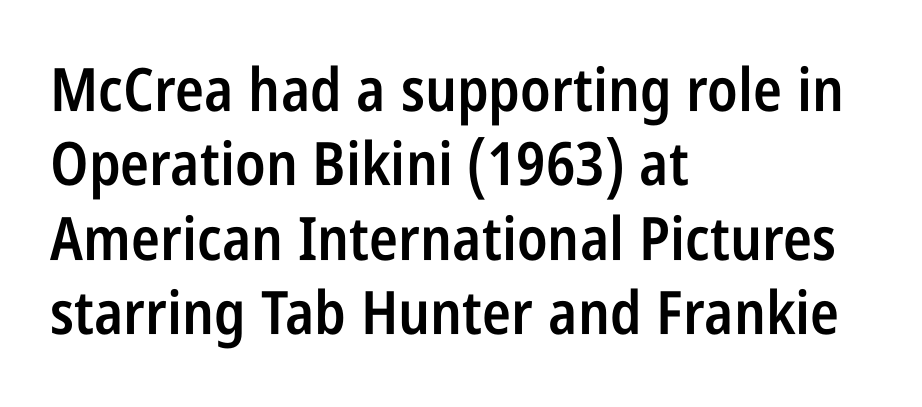
The image shows 60 px semibold, condensed sans-serif type, upright; set left-aligned, line spacing 1.24x, normal letter spacing, not underlined; low stroke contrast and a large x-height.
